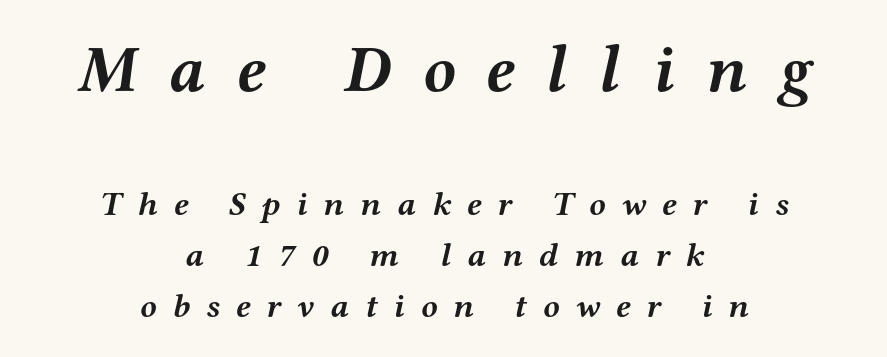
Strokes here are thick enough to call this a true bold. How are the letters spaced? Widely, with obvious added tracking. Looks like regular typesetting: each glyph gets only the width it needs. Short and long lines alike share a common midpoint. The passage shown begins with its larger block and ends with its smaller one.
